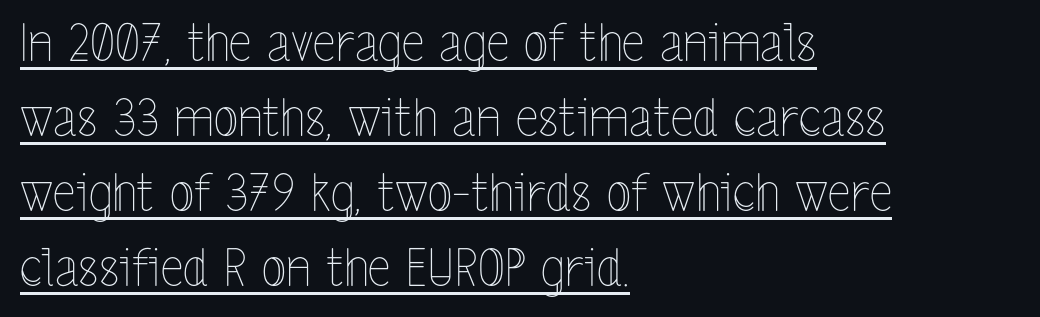
A typesetter would mark this as roman, not italic. On a weight scale, this lands at 450 or below. Every row of glyphs begins at an identical x-position on the left. The passage shown is typed in a proportional face where columns would drift. The gaps between neighbouring characters are ordinary and unremarkable.
